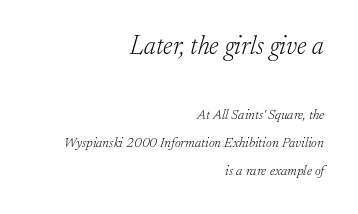
The image shows 26 px text type, italic (leaning right); set right-aligned, loose line spacing (2.03x), normal letter spacing, not underlined; the first (top) block is 1.86x larger.
